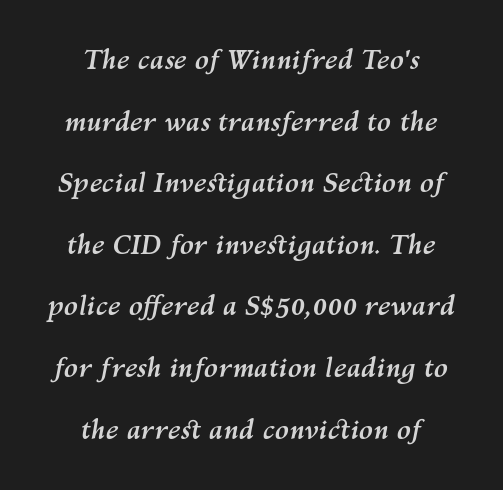
{"italic": "yes", "lean": "right", "slant_degrees": 10, "bold": "yes", "underline": "no", "align": "center", "line_spacing": "loose", "line_spacing_ratio": 2.37, "letter_spacing": "normal", "letter_spacing_em": 0.0, "glyph_px": 26}
